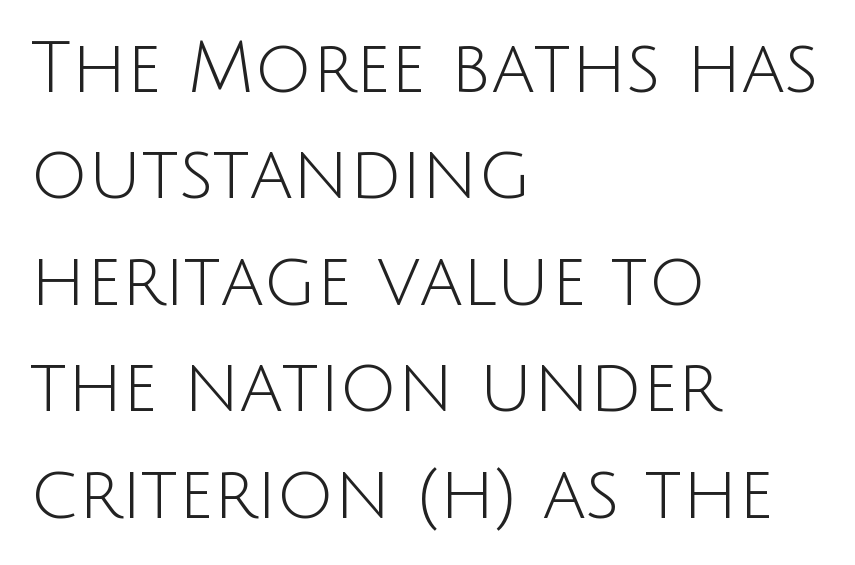
{"serif": "no", "italic": "no", "bold": "no", "weight": "light", "width": "normal", "stroke_contrast": "low", "x_height": "large", "monospaced": "no", "underline": "no", "align": "left", "line_spacing": "normal", "line_spacing_ratio": 1.5, "letter_spacing": "normal", "letter_spacing_em": 0.0, "glyph_px": 71}
